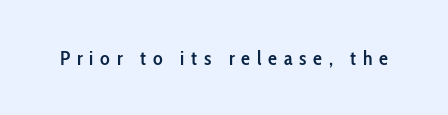
Tracking value appears strongly positive — letters spread wide. Just letters on the line, the space beneath them empty. Does the weight exceed regular? Yes, but only to semibold. Unlike italic type, these characters show no tilt at all.
